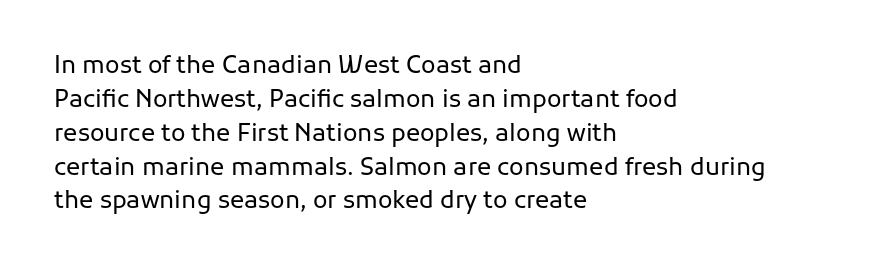
The image shows 24 px text type, upright; set left-aligned, normal line spacing (1.41x), normal letter spacing, not underlined.
